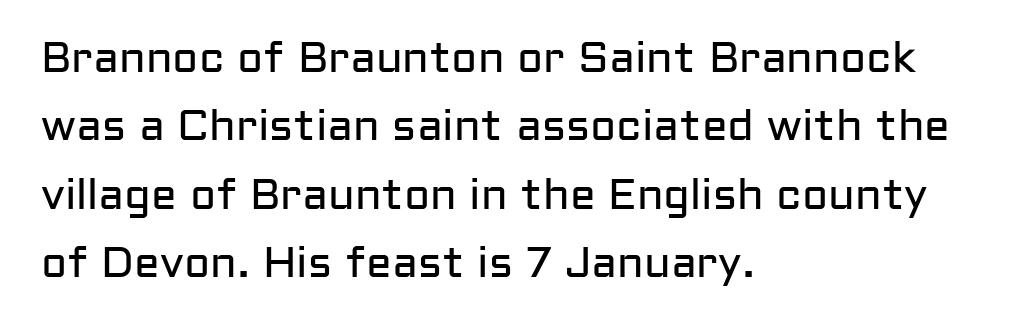
Q: Is the text bold? A: No.
Q: Is the text italic (slanted)? A: No, it is upright.
Q: Is the typeface a serif or a sans-serif typeface? A: Sans-serif.
Q: Is the text underlined? A: No.
Q: How is the paragraph aligned? A: Left-aligned.
Q: Is the spacing between letters normal or unusually wide? A: Normal.
Q: Is the spacing between lines tight, normal or loose? A: Normal.
Q: Width (condensed, normal, or wide)? A: Normal.
Q: Stroke contrast? A: Low.
Q: x-height? A: Medium.
Q: Monospaced? A: No.
